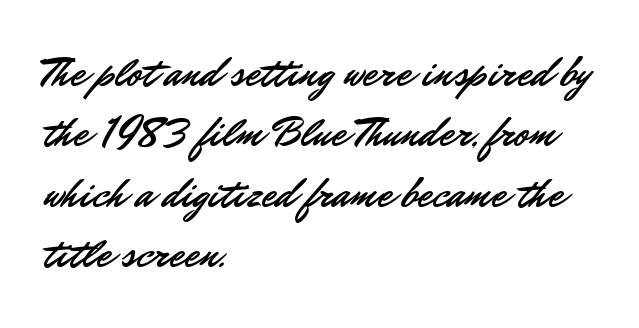
Is the block centered? No — it sits flush against the left margin. Regular leading. The glyphs in this specimen are sans serif.
